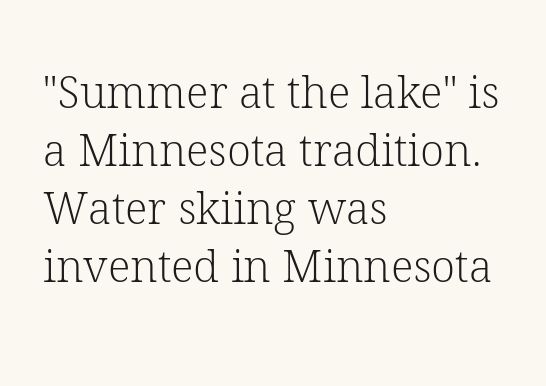
Q: Is the text bold? A: No.
Q: Is the text italic (slanted)? A: No, it is upright.
Q: Is the typeface a serif or a sans-serif typeface? A: Serif.
Q: Is the text underlined? A: No.
Q: How is the paragraph aligned? A: Left-aligned.
Q: Is the spacing between letters normal or unusually wide? A: Normal.
Q: Is the spacing between lines tight, normal or loose? A: Normal.
Q: Width (condensed, normal, or wide)? A: Normal.
Q: Stroke contrast? A: Low.
Q: x-height? A: Medium.
Q: Monospaced? A: No.
